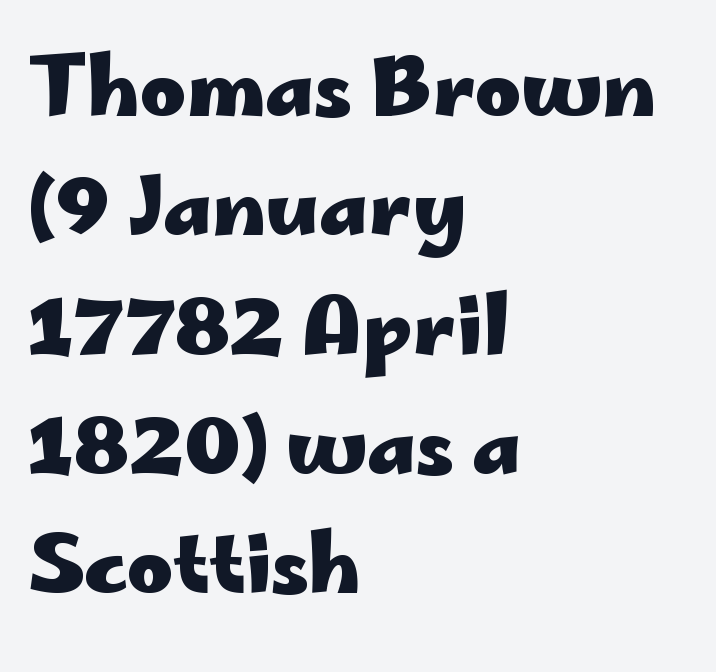
The image shows 79 px heavy, wide sans-serif type, upright; set left-aligned, normal line spacing (1.51x), normal letter spacing, not underlined; low stroke contrast and a small x-height.
